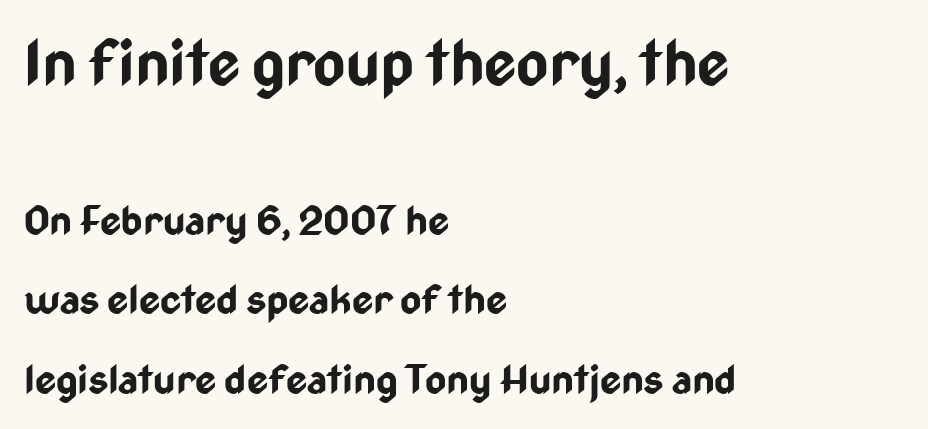
Tracking value appears to be zero — textbook default spacing. The typography opts for an upright posture over an oblique one. Type size steps down from the first block to the second. Every letter is thick-stroked: bold, no question.
